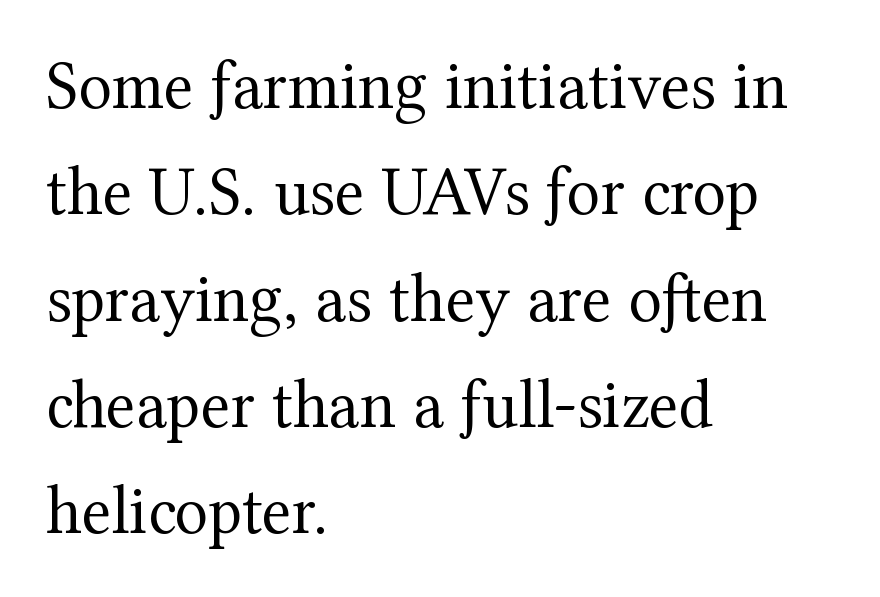
{"serif": "yes", "italic": "no", "bold": "no", "weight": "regular", "width": "normal", "stroke_contrast": "medium", "x_height": "medium", "monospaced": "no", "underline": "no", "align": "left", "line_spacing": "normal", "line_spacing_ratio": 1.54, "letter_spacing": "normal", "letter_spacing_em": 0.0, "glyph_px": 69}
